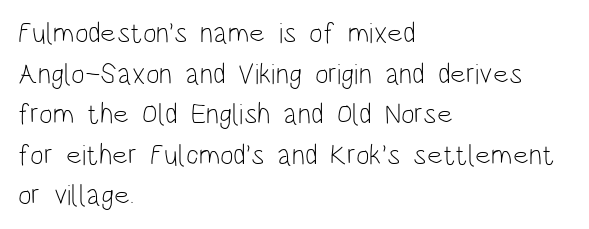
Q: Is the text bold? A: No.
Q: Is the text italic (slanted)? A: No, it is upright.
Q: Is the typeface a serif or a sans-serif typeface? A: Sans-serif.
Q: Is the text underlined? A: No.
Q: How is the paragraph aligned? A: Left-aligned.
Q: Is the spacing between letters normal or unusually wide? A: Normal.
Q: Is the spacing between lines tight, normal or loose? A: Normal.
Q: Width (condensed, normal, or wide)? A: Condensed.
Q: Stroke contrast? A: Low.
Q: x-height? A: Large.
Q: Monospaced? A: No.
